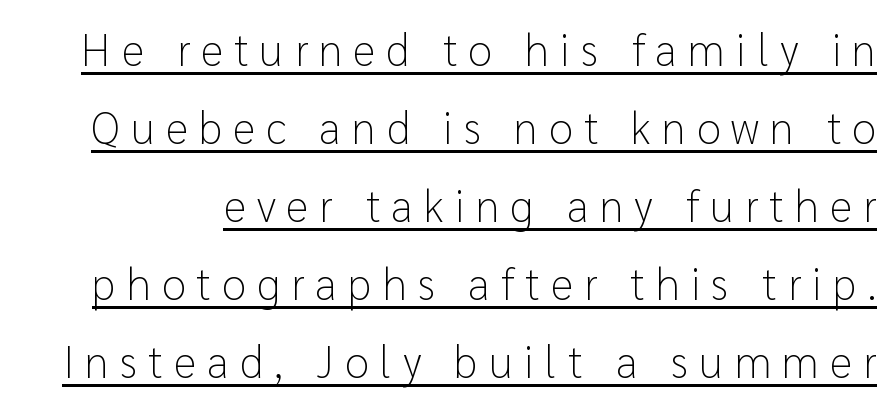
{"serif": "no", "italic": "no", "bold": "no", "weight": "light", "width": "normal", "stroke_contrast": "low", "x_height": "medium", "monospaced": "no", "underline": "yes", "line_spacing_ratio": 1.77, "letter_spacing": "wide", "letter_spacing_em": 0.25, "glyph_px": 44}
